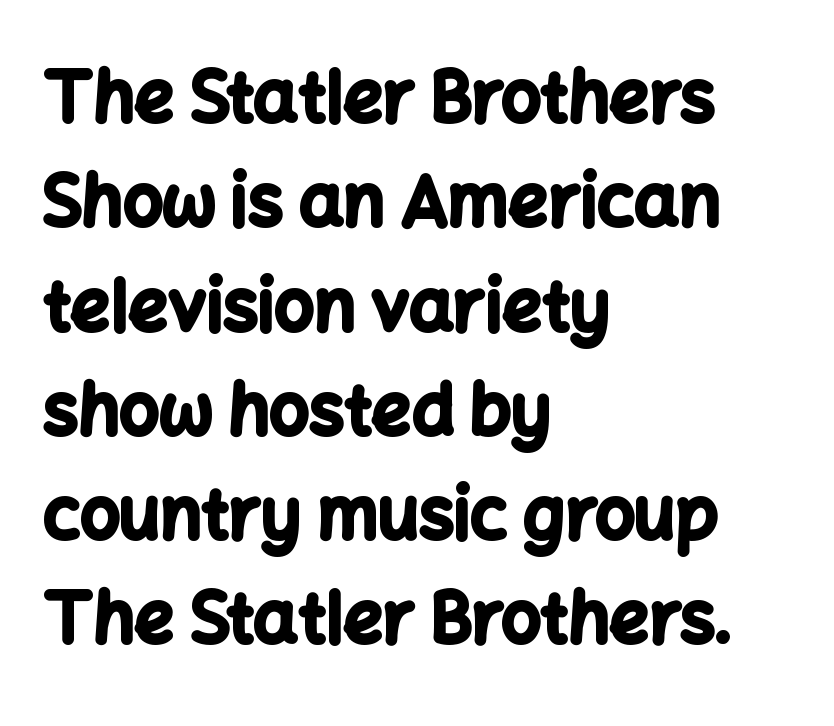
Q: Is the text bold? A: Yes.
Q: Is the text italic (slanted)? A: No, it is upright.
Q: Is the typeface a serif or a sans-serif typeface? A: Sans-serif.
Q: Is the text underlined? A: No.
Q: How is the paragraph aligned? A: Left-aligned.
Q: Is the spacing between letters normal or unusually wide? A: Normal.
Q: Is the spacing between lines tight, normal or loose? A: Normal.
Q: Width (condensed, normal, or wide)? A: Normal.
Q: Stroke contrast? A: Low.
Q: x-height? A: Medium.
Q: Monospaced? A: No.
